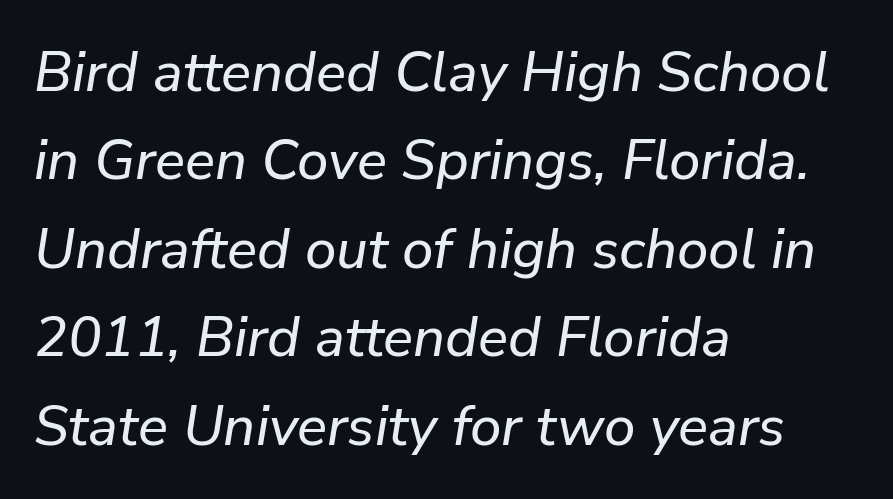
{"italic": "yes", "lean": "right", "slant_degrees": 9, "width": "normal", "stroke_contrast": "low", "x_height": "medium", "monospaced": "no", "underline": "no", "align": "left", "line_spacing": "normal", "line_spacing_ratio": 1.58, "letter_spacing": "normal", "letter_spacing_em": 0.0, "glyph_px": 56}
